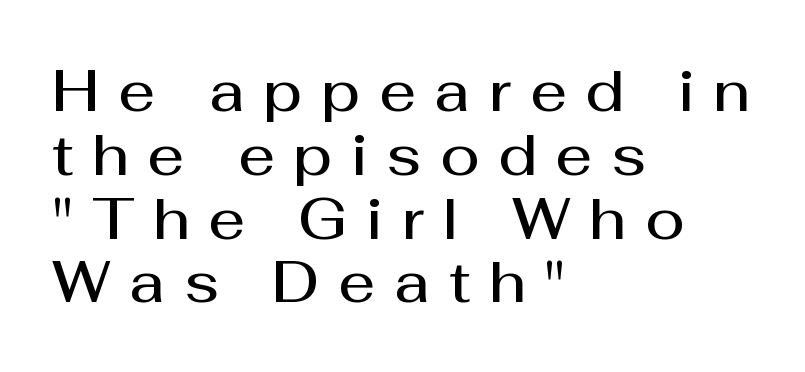
The image shows 58 px semibold sans-serif type, upright; set left-aligned, tight line spacing (1.1x), unusually wide letter spacing (+0.32 em), not underlined; medium stroke contrast and a medium x-height.
